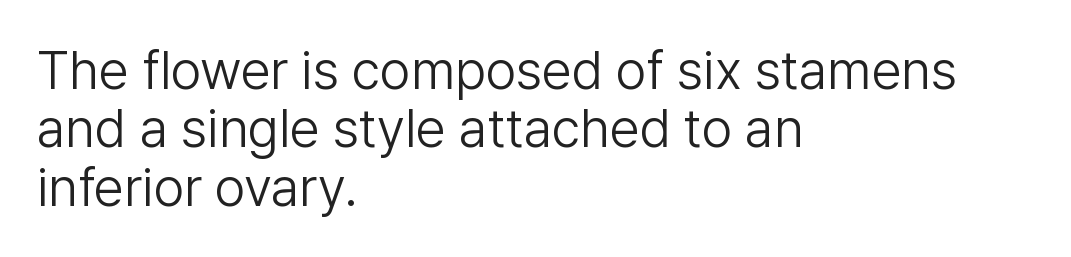
{"serif": "no", "italic": "no", "bold": "no", "weight": "light", "width": "normal", "stroke_contrast": "low", "x_height": "medium", "monospaced": "no", "underline": "no", "align": "left", "line_spacing": "tight", "line_spacing_ratio": 1.08, "letter_spacing": "normal", "letter_spacing_em": 0.0, "glyph_px": 54}
